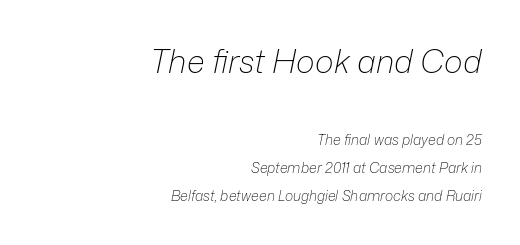
The image shows 32 px light type, italic (leaning right); set right-aligned, loose line spacing (2.03x), normal letter spacing, not underlined; the first (top) block is 2.29x larger; low stroke contrast and a medium x-height.
